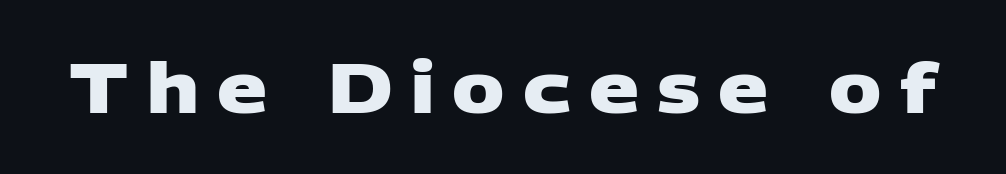
Q: Is the text bold? A: Yes.
Q: Is the typeface a serif or a sans-serif typeface? A: Sans-serif.
Q: Is the text underlined? A: No.
Q: Is the spacing between letters normal or unusually wide? A: Unusually wide.
Q: Width (condensed, normal, or wide)? A: Wide.
Q: Stroke contrast? A: Low.
Q: x-height? A: Large.
Q: Monospaced? A: No.
